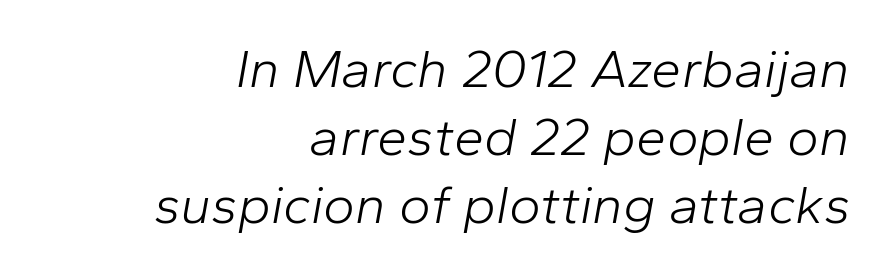
Q: Is the text bold? A: No.
Q: Is the text italic (slanted)? A: Yes, it leans right by about 10 degrees.
Q: Is the text underlined? A: No.
Q: How is the paragraph aligned? A: Right-aligned.
Q: Is the spacing between letters normal or unusually wide? A: Normal.
Q: Is the spacing between lines tight, normal or loose? A: Normal.
Q: Width (condensed, normal, or wide)? A: Normal.
Q: Stroke contrast? A: Low.
Q: x-height? A: Medium.
Q: Monospaced? A: No.
